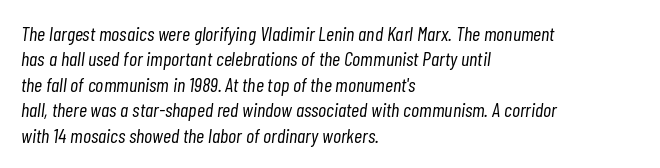
The passage shown is not bold in any degree. Underlining? Definitely not there. Rendered with sloped, italic letterforms. Tracking value appears to be zero — textbook default spacing.
